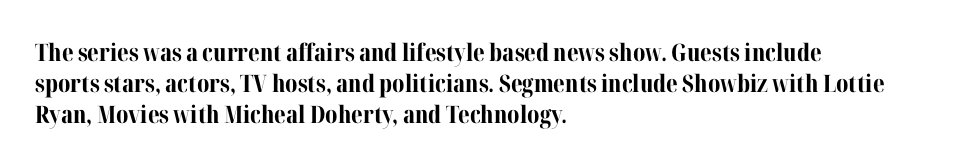
{"italic": "no", "bold": "yes", "underline": "no", "align": "left", "line_spacing": "normal", "line_spacing_ratio": 1.29, "letter_spacing": "normal", "letter_spacing_em": 0.0, "glyph_px": 24}
